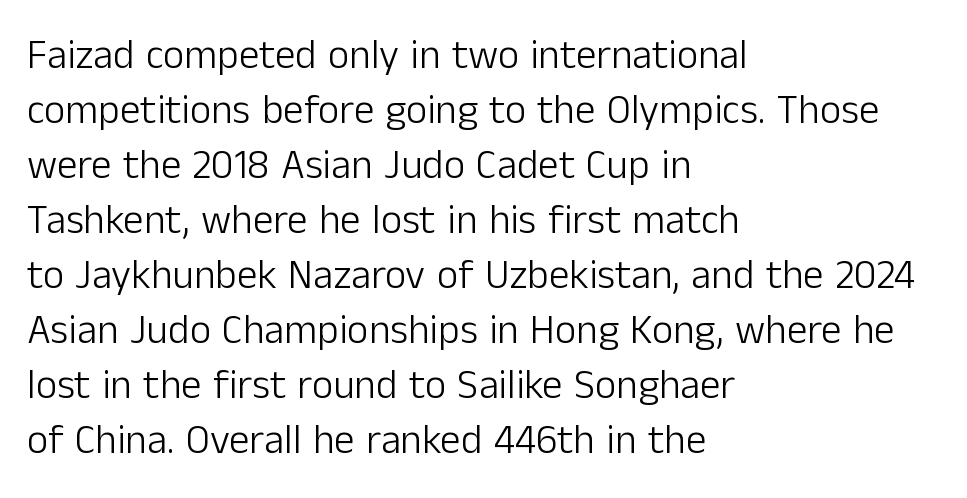
Unlike a traditional serif, this face leaves its strokes unadorned. Does the copy run flush right? No — it runs flush left. This is the regular roman posture of the typeface. The space directly below the letters is spotless. Spacing verdict: proportional, widths tailored to each character.
